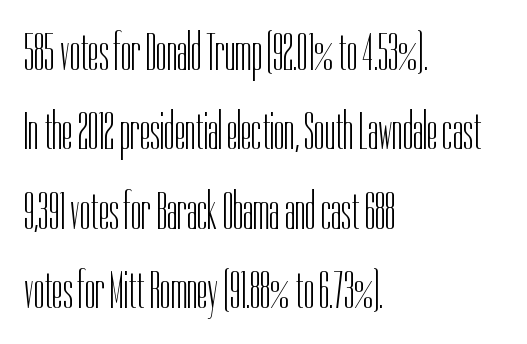
Q: Is the text bold? A: No.
Q: Is the text italic (slanted)? A: No, it is upright.
Q: Is the typeface a serif or a sans-serif typeface? A: Sans-serif.
Q: Is the text underlined? A: No.
Q: How is the paragraph aligned? A: Left-aligned.
Q: Is the spacing between letters normal or unusually wide? A: Normal.
Q: Is the spacing between lines tight, normal or loose? A: Normal.
Q: Width (condensed, normal, or wide)? A: Condensed.
Q: Stroke contrast? A: Low.
Q: x-height? A: Medium.
Q: Monospaced? A: No.
